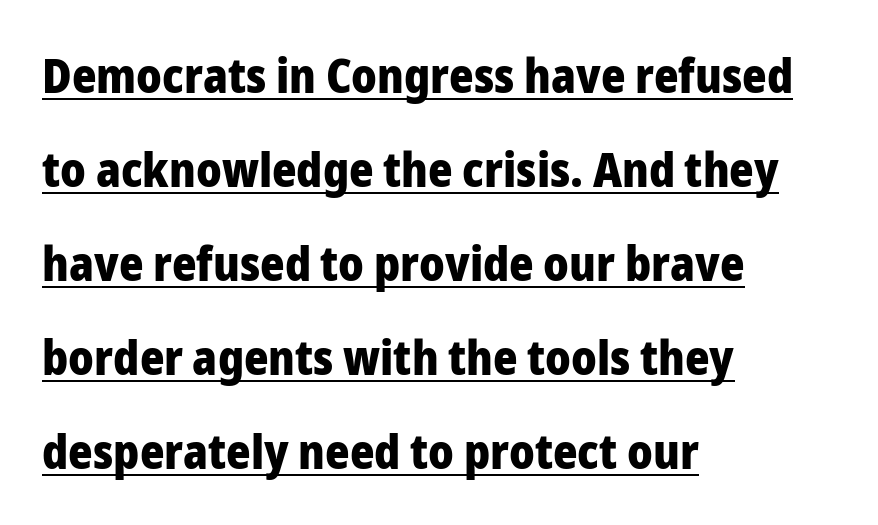
Q: Is the text bold? A: Yes.
Q: Is the text italic (slanted)? A: No, it is upright.
Q: Is the typeface a serif or a sans-serif typeface? A: Sans-serif.
Q: Is the text underlined? A: Yes.
Q: How is the paragraph aligned? A: Left-aligned.
Q: Is the spacing between letters normal or unusually wide? A: Normal.
Q: Is the spacing between lines tight, normal or loose? A: Loose.
Q: Width (condensed, normal, or wide)? A: Normal.
Q: Stroke contrast? A: Low.
Q: x-height? A: Medium.
Q: Monospaced? A: No.
